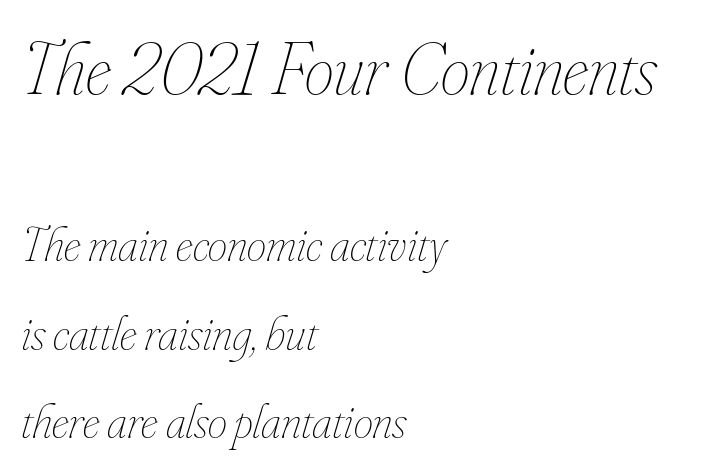
Q: Is the text bold? A: No.
Q: Is the text italic (slanted)? A: Yes, it leans right by about 16 degrees.
Q: Is the text underlined? A: No.
Q: How is the paragraph aligned? A: Left-aligned.
Q: Is the spacing between letters normal or unusually wide? A: Normal.
Q: Which block of text is set in a larger size, the first (top) or the second (bottom)? A: The first (top) one.
Q: Width (condensed, normal, or wide)? A: Condensed.
Q: Stroke contrast? A: Low.
Q: x-height? A: Small.
Q: Monospaced? A: No.
